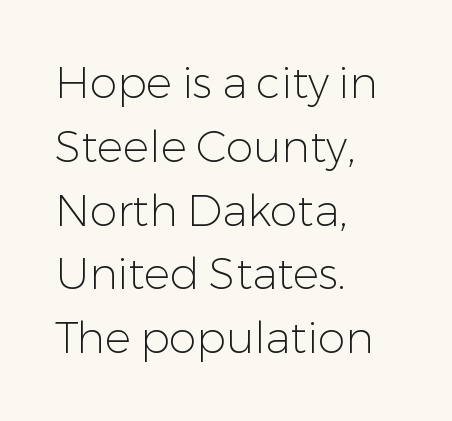
{"serif": "no", "italic": "no", "bold": "no", "weight": "light", "width": "normal", "stroke_contrast": "low", "x_height": "medium", "monospaced": "no", "underline": "no", "align": "left", "line_spacing": "normal", "line_spacing_ratio": 1.45, "letter_spacing": "normal", "letter_spacing_em": 0.0, "glyph_px": 44}
